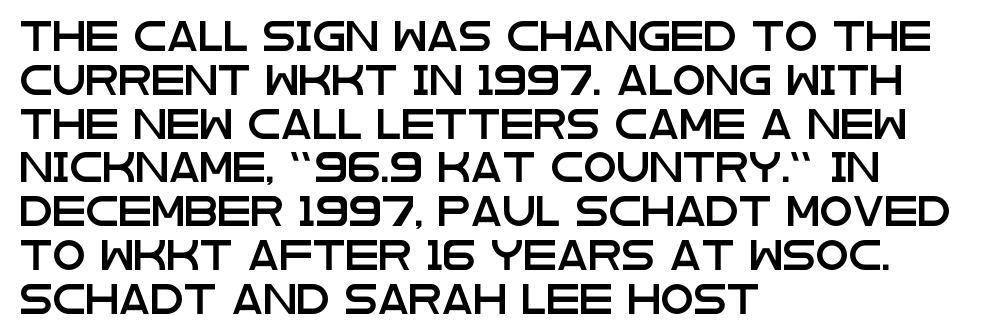
The image shows 30 px wide sans-serif type, upright; set left-aligned, normal line spacing (1.46x), normal letter spacing, not underlined; low stroke contrast and a large x-height.
